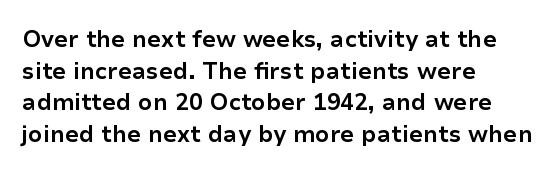
Q: Is the text bold? A: Yes.
Q: Is the text italic (slanted)? A: No, it is upright.
Q: Is the text underlined? A: No.
Q: How is the paragraph aligned? A: Left-aligned.
Q: Is the spacing between letters normal or unusually wide? A: Normal.
Q: Is the spacing between lines tight, normal or loose? A: Normal.
